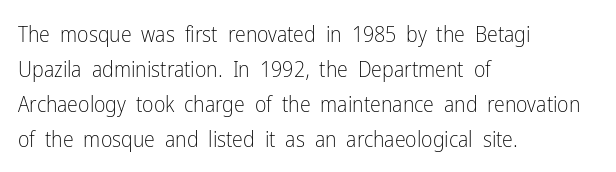
{"italic": "no", "bold": "no", "underline": "no", "align": "left", "line_spacing": "normal", "line_spacing_ratio": 1.59, "letter_spacing": "normal", "letter_spacing_em": 0.0, "glyph_px": 22}
